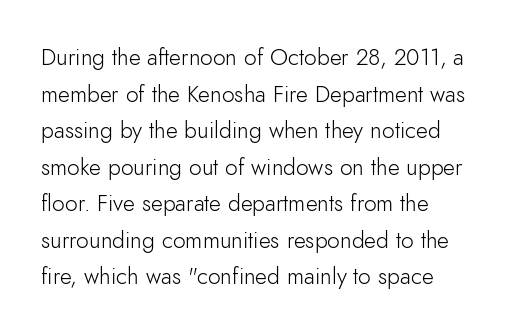
Q: Is the text bold? A: No.
Q: Is the text italic (slanted)? A: No, it is upright.
Q: Is the text underlined? A: No.
Q: How is the paragraph aligned? A: Left-aligned.
Q: Is the spacing between letters normal or unusually wide? A: Normal.
Q: Is the spacing between lines tight, normal or loose? A: Normal.
